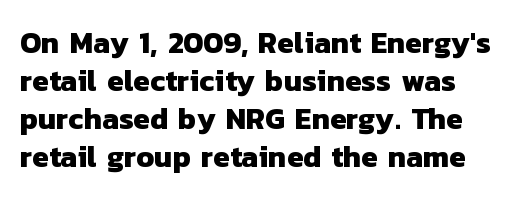
This sample has the flowing, uneven cadence of proportional lettering. Classification — sans serif. Its strokes are broad and dark, the hallmark of bold type. Observe the ordinary spacing: letters are neighbours, not strangers. How would I describe the line gaps? Plain and ordinary. The baseline area is clear.
